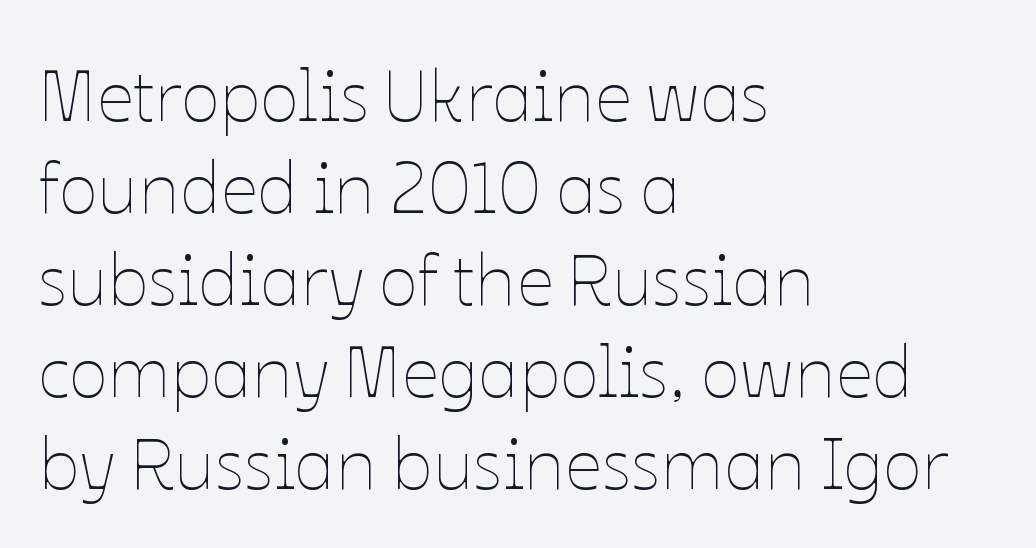
{"italic": "no", "bold": "no", "weight": "thin", "width": "normal", "stroke_contrast": "low", "x_height": "medium", "monospaced": "no", "underline": "no", "align": "left", "line_spacing": "normal", "line_spacing_ratio": 1.26, "letter_spacing": "normal", "letter_spacing_em": 0.0, "glyph_px": 73}
